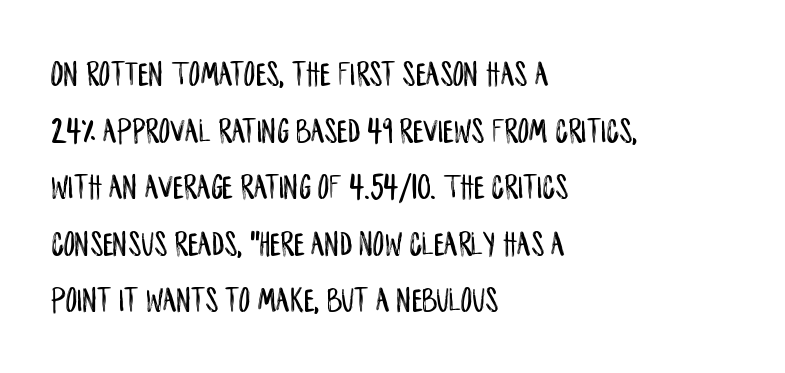
Examine the stroke ends and you'll find no serifs. Check under the words: just untouched page. Does the lettering tilt? It doesn't — this is upright. Line starts are locked; line ends wander.
